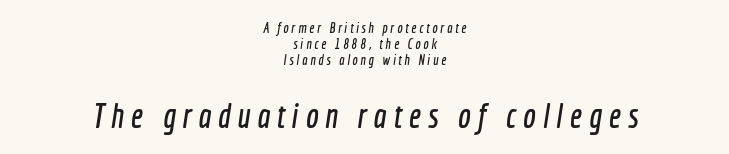
Q: Is the typeface a serif or a sans-serif typeface? A: Sans-serif.
Q: Is the text underlined? A: No.
Q: How is the paragraph aligned? A: Centered.
Q: Is the spacing between letters normal or unusually wide? A: Unusually wide.
Q: Which block of text is set in a larger size, the first (top) or the second (bottom)? A: The second (bottom) one.
Q: Width (condensed, normal, or wide)? A: Condensed.
Q: x-height? A: Medium.
Q: Monospaced? A: No.
